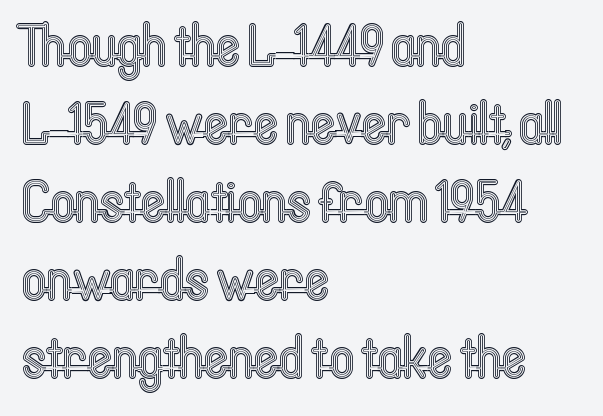
Plain, unruled lines of type. In CSS terms this would be text-align: left. Between one letter and the next there's only the usual sliver of space. Spacing verdict: proportional, widths tailored to each character.
